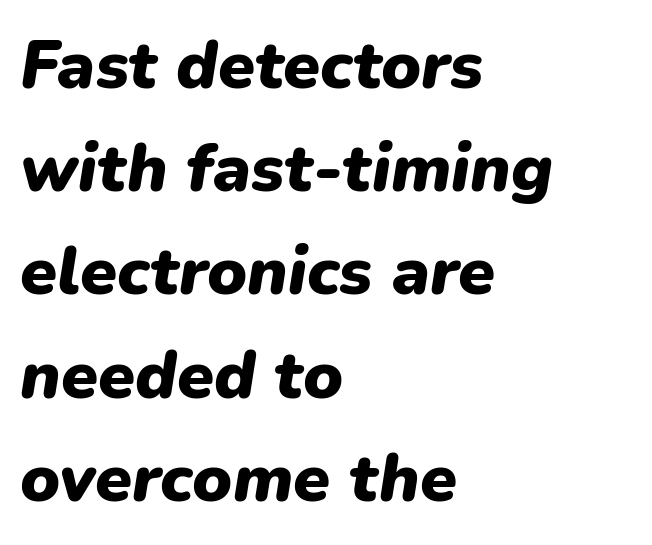
Q: Is the text bold? A: Yes.
Q: Is the text italic (slanted)? A: Yes, it leans right by about 9 degrees.
Q: Is the text underlined? A: No.
Q: How is the paragraph aligned? A: Left-aligned.
Q: Is the spacing between letters normal or unusually wide? A: Normal.
Q: Is the spacing between lines tight, normal or loose? A: Normal.
Q: Width (condensed, normal, or wide)? A: Normal.
Q: Stroke contrast? A: Low.
Q: x-height? A: Medium.
Q: Monospaced? A: No.
